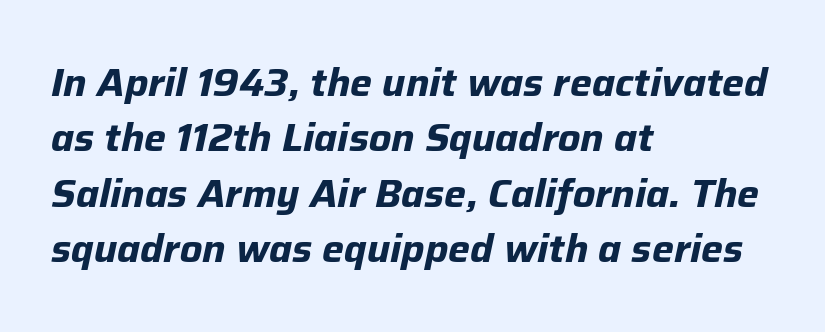
Q: Is the text bold? A: Yes.
Q: Is the text italic (slanted)? A: Yes, it leans right by about 12 degrees.
Q: Is the text underlined? A: No.
Q: How is the paragraph aligned? A: Left-aligned.
Q: Is the spacing between letters normal or unusually wide? A: Normal.
Q: Is the spacing between lines tight, normal or loose? A: Normal.
Q: Width (condensed, normal, or wide)? A: Normal.
Q: Stroke contrast? A: Low.
Q: x-height? A: Medium.
Q: Monospaced? A: No.
